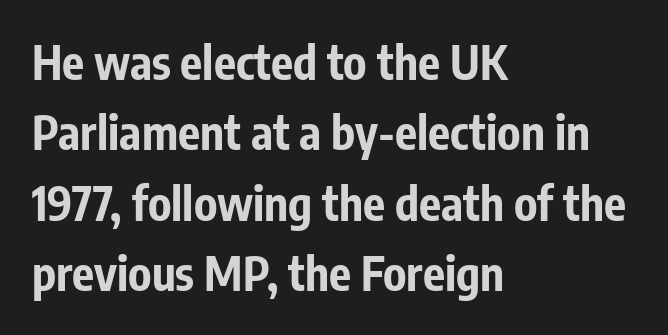
Every letter is thick-stroked: bold, no question. Type style note: lacks serifs. Varying glyph widths throughout — classic text-font behaviour. Ascenders rise straight up at ninety degrees. Reading down the block, your eye returns to a fixed left position each line. The tracking reads as untouched default to a designer's eye.
